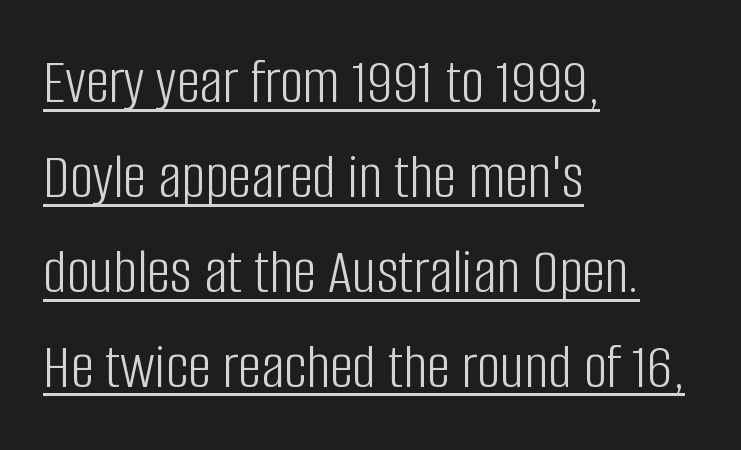
Q: Is the text bold? A: No.
Q: Is the text italic (slanted)? A: No, it is upright.
Q: Is the typeface a serif or a sans-serif typeface? A: Sans-serif.
Q: Is the text underlined? A: Yes.
Q: How is the paragraph aligned? A: Left-aligned.
Q: Is the spacing between letters normal or unusually wide? A: Normal.
Q: Is the spacing between lines tight, normal or loose? A: Normal.
Q: Width (condensed, normal, or wide)? A: Condensed.
Q: Stroke contrast? A: Low.
Q: x-height? A: Large.
Q: Monospaced? A: No.
